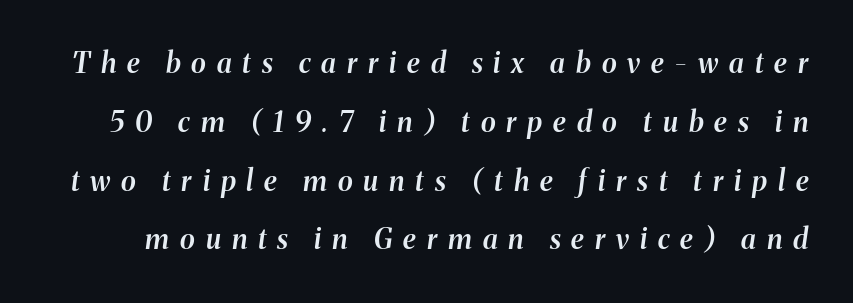
Q: Is the text bold? A: Semi-bold.
Q: Is the text italic (slanted)? A: Yes, it leans right by about 8 degrees.
Q: Is the text underlined? A: No.
Q: Is the spacing between letters normal or unusually wide? A: Unusually wide.
Q: Is the spacing between lines tight, normal or loose? A: Loose.
Q: Width (condensed, normal, or wide)? A: Normal.
Q: Stroke contrast? A: Medium.
Q: x-height? A: Medium.
Q: Monospaced? A: No.
